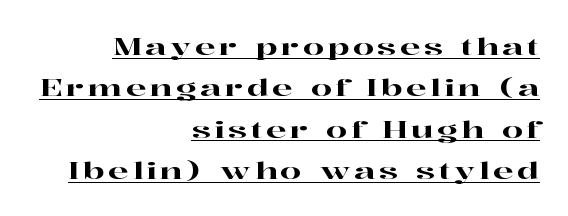
The image shows 24 px text type, upright; set right-aligned, line spacing 1.72x, underlined.
